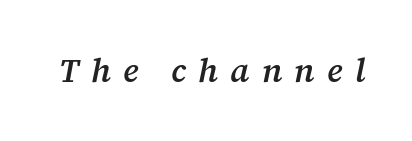
The image shows 33 px semibold serif type, italic (leaning right); set unusually wide letter spacing (+0.37 em), not underlined; medium stroke contrast and a medium x-height.
